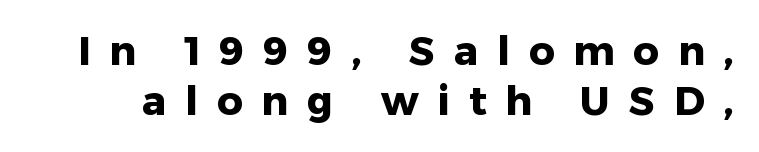
Q: Is the text bold? A: Yes.
Q: Is the text italic (slanted)? A: No, it is upright.
Q: Is the typeface a serif or a sans-serif typeface? A: Sans-serif.
Q: Is the text underlined? A: No.
Q: Is the spacing between letters normal or unusually wide? A: Unusually wide.
Q: Is the spacing between lines tight, normal or loose? A: Normal.
Q: Width (condensed, normal, or wide)? A: Normal.
Q: Stroke contrast? A: Low.
Q: x-height? A: Medium.
Q: Monospaced? A: No.
